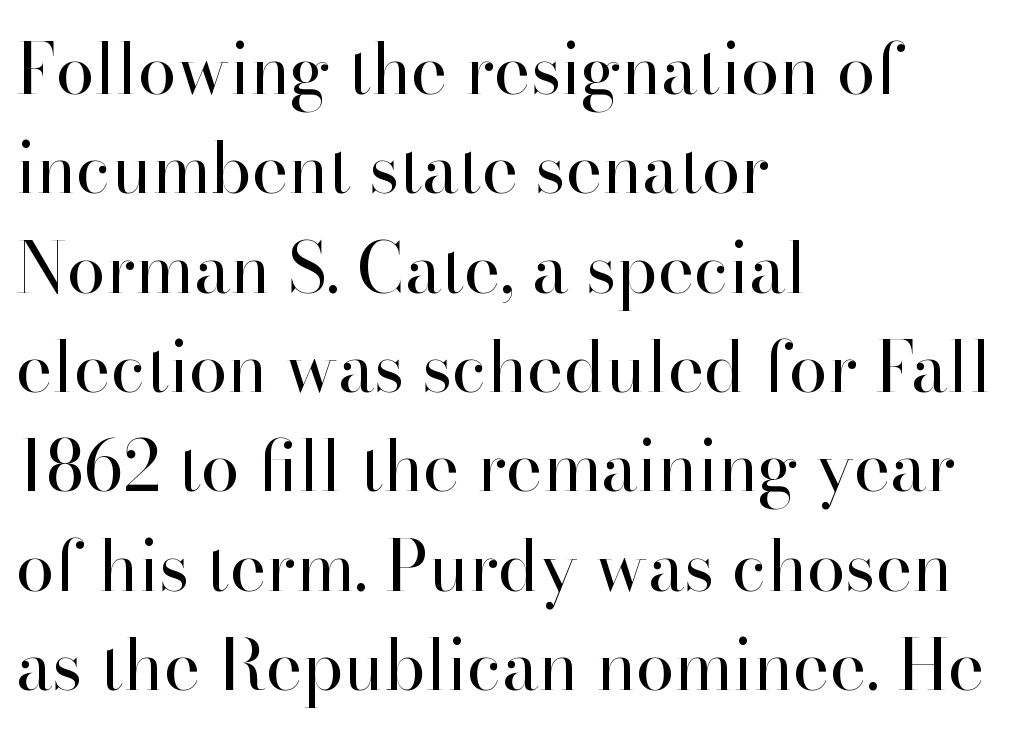
The image shows 69 px regular-weight serif type, upright; set left-aligned, normal line spacing (1.44x), normal letter spacing, not underlined; high stroke contrast and a small x-height.
